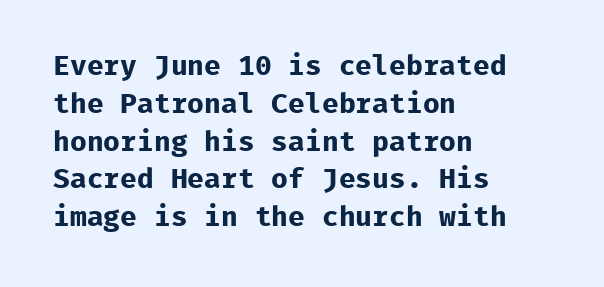
The image shows 28 px bold sans-serif type, upright, monospaced; set left-aligned, normal line spacing (1.35x), normal letter spacing, not underlined; low stroke contrast and a medium x-height.
